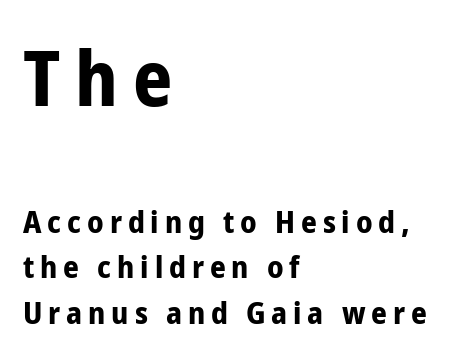
The image shows 77 px bold, condensed sans-serif type, upright; set left-aligned, normal line spacing (1.48x), not underlined; the first (top) block is 2.48x larger; low stroke contrast and a medium x-height.
